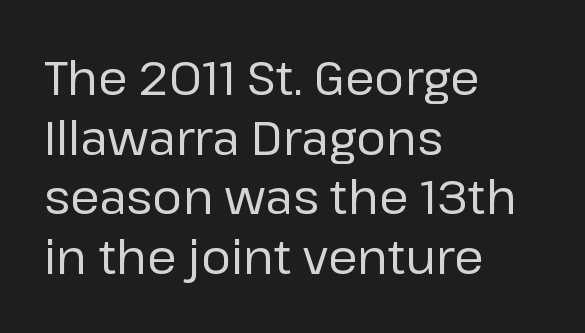
Q: Is the text bold? A: No.
Q: Is the text italic (slanted)? A: No, it is upright.
Q: Is the typeface a serif or a sans-serif typeface? A: Sans-serif.
Q: Is the text underlined? A: No.
Q: How is the paragraph aligned? A: Left-aligned.
Q: Is the spacing between letters normal or unusually wide? A: Normal.
Q: Is the spacing between lines tight, normal or loose? A: Normal.
Q: Width (condensed, normal, or wide)? A: Normal.
Q: Stroke contrast? A: Low.
Q: x-height? A: Medium.
Q: Monospaced? A: No.
